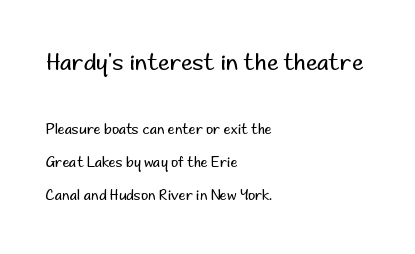
Summary of weight: not heavy and not bold. The line texture is even and compact thanks to regular tracking. Does the copy run flush right? No — it runs flush left. Letters rest on an invisible, unmarked baseline. You can tell it's not italic because the verticals are truly vertical. Is the lower block the larger one? No — the upper block carries the bigger type.
